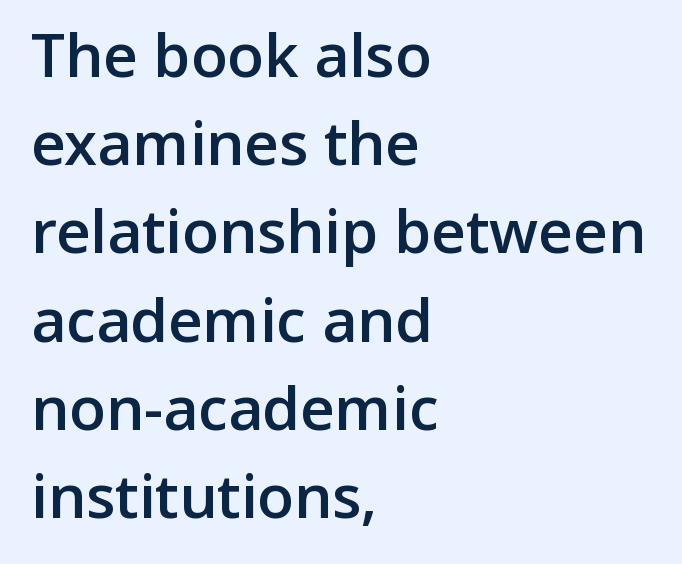
Q: Is the text bold? A: Semi-bold.
Q: Is the text italic (slanted)? A: No, it is upright.
Q: Is the typeface a serif or a sans-serif typeface? A: Sans-serif.
Q: Is the text underlined? A: No.
Q: How is the paragraph aligned? A: Left-aligned.
Q: Is the spacing between letters normal or unusually wide? A: Normal.
Q: Is the spacing between lines tight, normal or loose? A: Normal.
Q: Width (condensed, normal, or wide)? A: Normal.
Q: Stroke contrast? A: Low.
Q: x-height? A: Medium.
Q: Monospaced? A: No.
